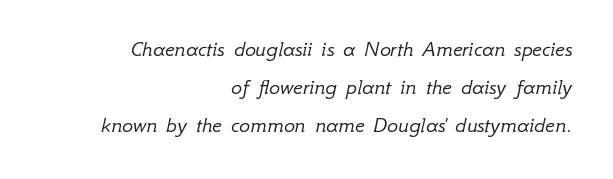
The image shows 23 px text type, italic (leaning right); set right-aligned, normal line spacing (1.65x), normal letter spacing, not underlined.
